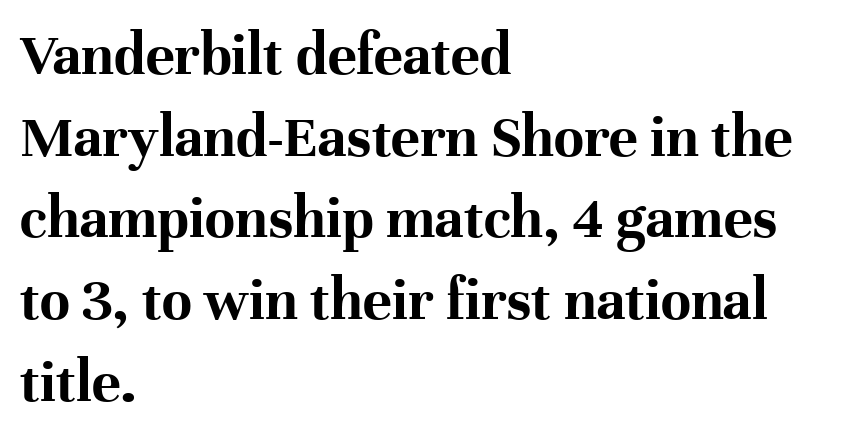
The letters carry serifs — small finishing strokes at the ends of their stems. A typesetter would call this leading conventional body-copy spacing. The typesetter chose a ragged-right arrangement here. Strokes here are thick enough to call this a true bold. There is no visible air inserted between adjacent glyphs.
